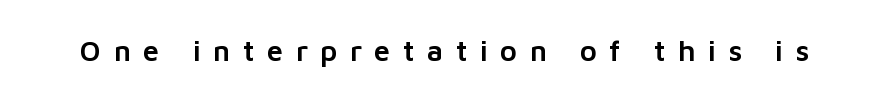
Q: Is the text italic (slanted)? A: No, it is upright.
Q: Is the typeface a serif or a sans-serif typeface? A: Sans-serif.
Q: Is the text underlined? A: No.
Q: Is the spacing between letters normal or unusually wide? A: Unusually wide.
Q: Width (condensed, normal, or wide)? A: Normal.
Q: Stroke contrast? A: Low.
Q: x-height? A: Medium.
Q: Monospaced? A: No.
